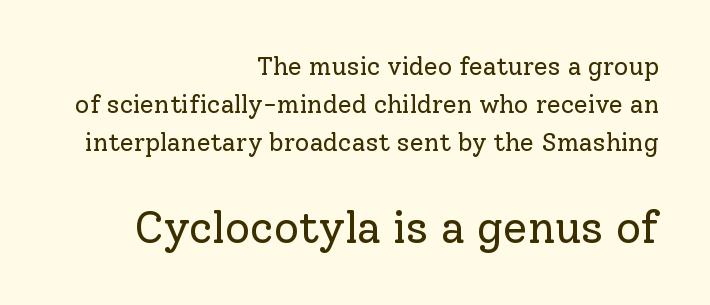
Q: Is the text bold? A: No.
Q: Is the text italic (slanted)? A: No, it is upright.
Q: Is the typeface a serif or a sans-serif typeface? A: Serif.
Q: Is the text underlined? A: No.
Q: How is the paragraph aligned? A: Right-aligned.
Q: Is the spacing between letters normal or unusually wide? A: Normal.
Q: Is the spacing between lines tight, normal or loose? A: Normal.
Q: Which block of text is set in a larger size, the first (top) or the second (bottom)? A: The second (bottom) one.
Q: Width (condensed, normal, or wide)? A: Normal.
Q: Stroke contrast? A: Low.
Q: x-height? A: Medium.
Q: Monospaced? A: No.
